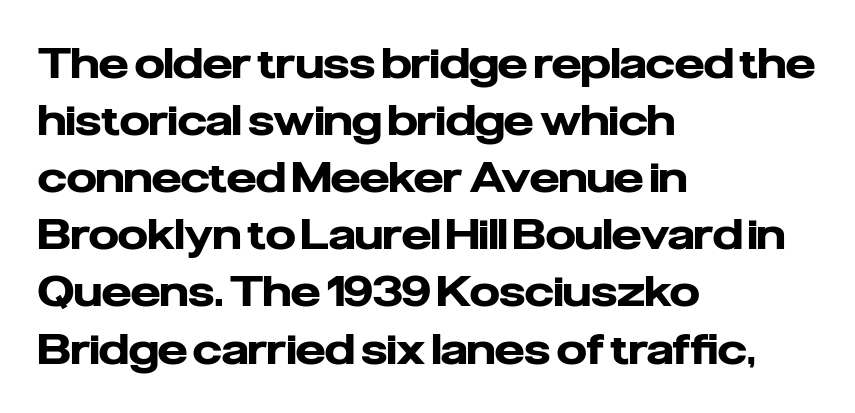
The image shows 42 px heavy sans-serif type, upright; set left-aligned, normal line spacing (1.36x), normal letter spacing, not underlined; low stroke contrast and a medium x-height.
